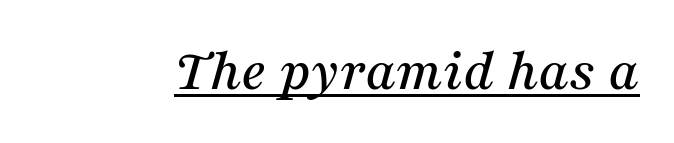
{"serif": "yes", "italic": "yes", "lean": "right", "slant_degrees": 16, "width": "normal", "stroke_contrast": "medium", "x_height": "medium", "monospaced": "no", "underline": "yes", "letter_spacing": "normal", "letter_spacing_em": 0.0, "glyph_px": 60}
